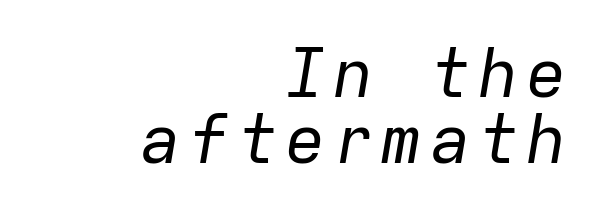
The image shows 68 px regular-weight type, italic (leaning right), monospaced; set right-aligned, tight line spacing (0.97x), not underlined; low stroke contrast and a medium x-height.
